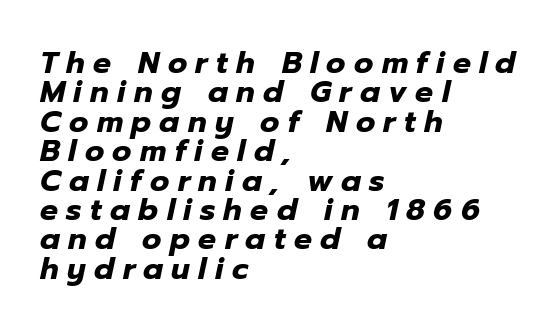
Q: Is the text bold? A: Yes.
Q: Is the text italic (slanted)? A: Yes, it leans right by about 12 degrees.
Q: Is the text underlined? A: No.
Q: How is the paragraph aligned? A: Left-aligned.
Q: Is the spacing between letters normal or unusually wide? A: Unusually wide.
Q: Is the spacing between lines tight, normal or loose? A: Tight.
Q: Width (condensed, normal, or wide)? A: Normal.
Q: Stroke contrast? A: Low.
Q: x-height? A: Medium.
Q: Monospaced? A: No.
